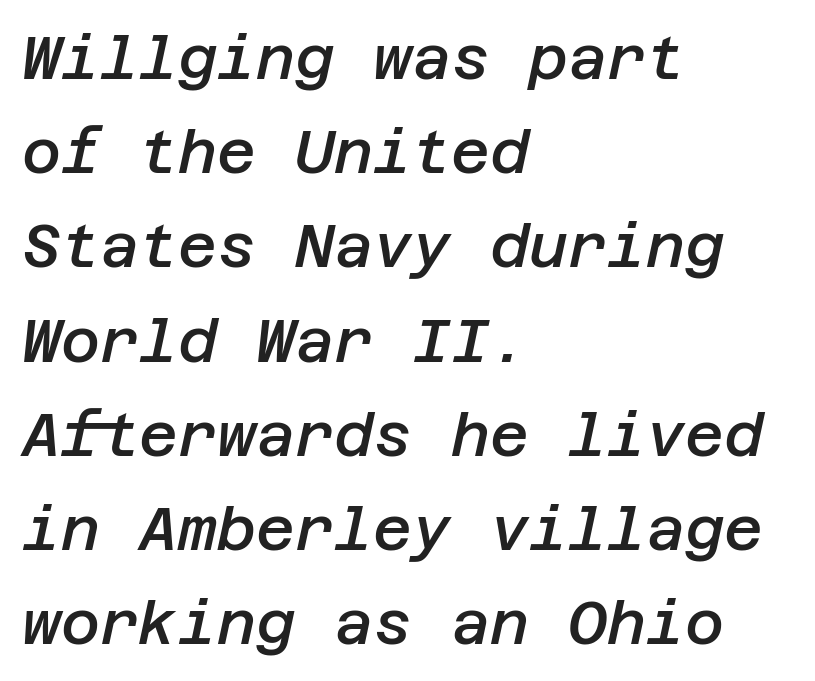
{"italic": "yes", "lean": "right", "slant_degrees": 12, "bold": "semi", "weight": "semibold", "width": "normal", "stroke_contrast": "low", "x_height": "large", "underline": "no", "align": "left", "line_spacing": "normal", "line_spacing_ratio": 1.57, "letter_spacing": "normal", "letter_spacing_em": 0.0, "glyph_px": 60}
